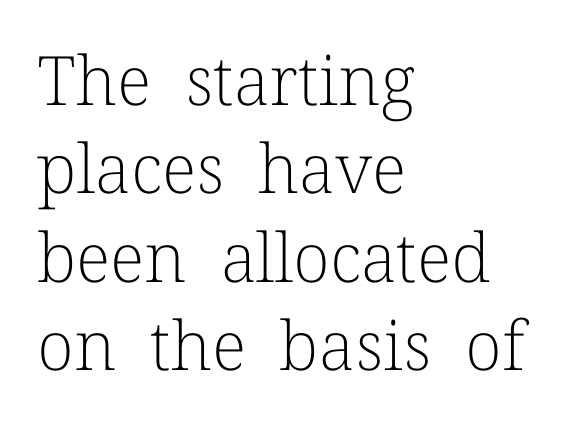
Weight: not bold — regular or lighter. The vertical gap from one line to the next is medium. Varying glyph widths throughout — classic text-font behaviour. Tracking value appears to be zero — textbook default spacing. This sample uses an upright cut, with every glyph sitting square on the baseline. The text was rendered using a seriffed face with decorative stroke endings.
